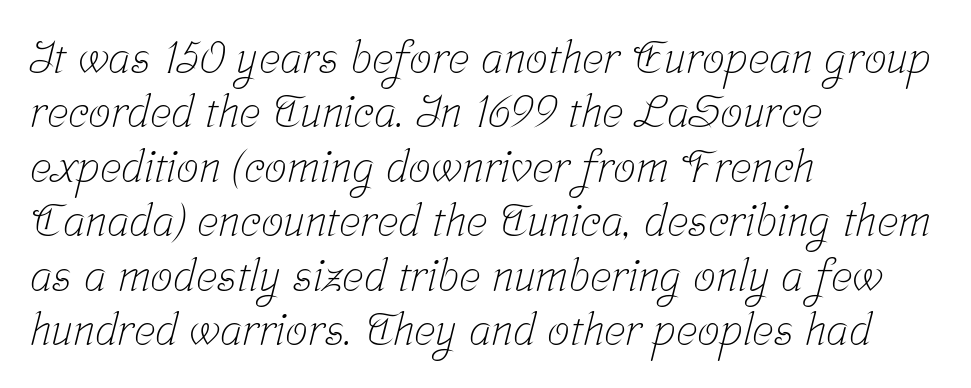
The image shows 45 px light, condensed serif type; set left-aligned, line spacing 1.21x, normal letter spacing, not underlined; low stroke contrast and a medium x-height.
